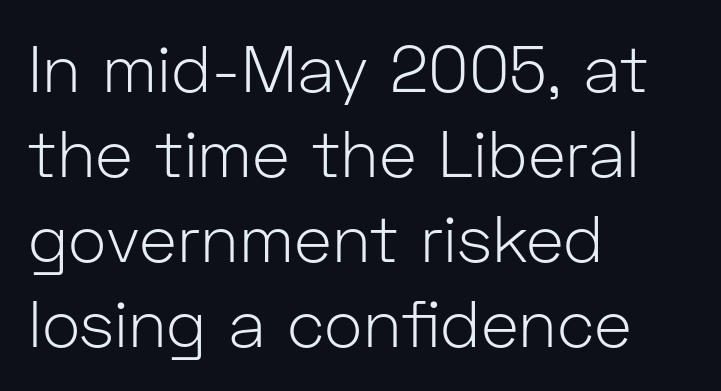
Q: Is the text bold? A: No.
Q: Is the text italic (slanted)? A: No, it is upright.
Q: Is the typeface a serif or a sans-serif typeface? A: Sans-serif.
Q: Is the text underlined? A: No.
Q: How is the paragraph aligned? A: Left-aligned.
Q: Is the spacing between letters normal or unusually wide? A: Normal.
Q: Is the spacing between lines tight, normal or loose? A: Normal.
Q: Width (condensed, normal, or wide)? A: Normal.
Q: Stroke contrast? A: Low.
Q: x-height? A: Medium.
Q: Monospaced? A: No.
